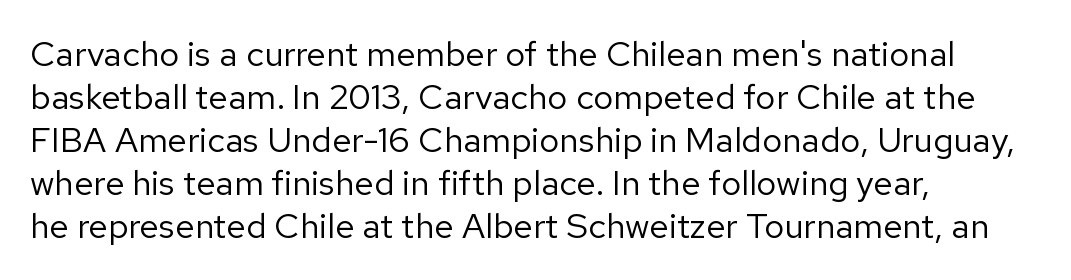
{"serif": "no", "italic": "no", "bold": "no", "weight": "regular", "width": "normal", "stroke_contrast": "low", "x_height": "medium", "monospaced": "no", "underline": "no", "align": "left", "line_spacing_ratio": 1.23, "letter_spacing": "normal", "letter_spacing_em": 0.0, "glyph_px": 35}
